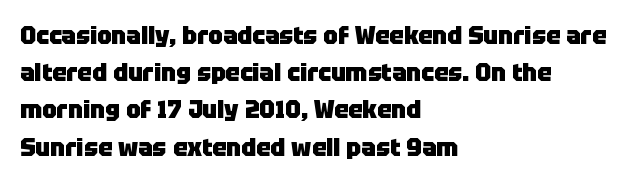
The image shows 24 px bold type, upright; set left-aligned, normal line spacing (1.55x), normal letter spacing, not underlined.
